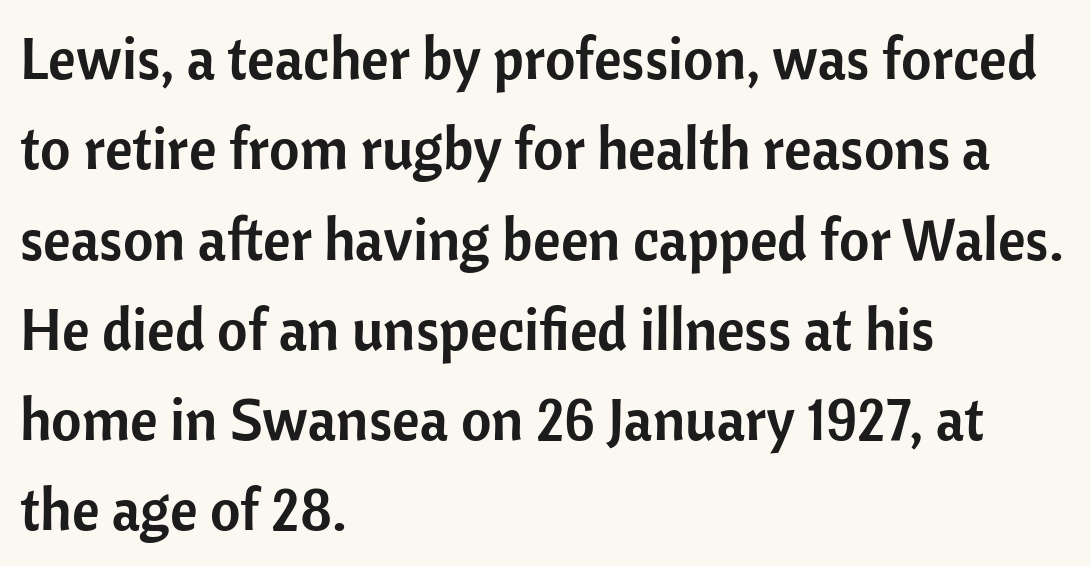
The image shows 59 px sans-serif type, upright; set left-aligned, normal line spacing (1.53x), normal letter spacing, not underlined; low stroke contrast and a medium x-height.
